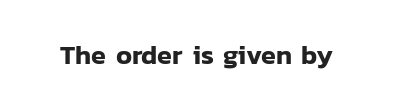
{"italic": "no", "underline": "no", "letter_spacing": "normal", "letter_spacing_em": 0.0, "glyph_px": 27}
